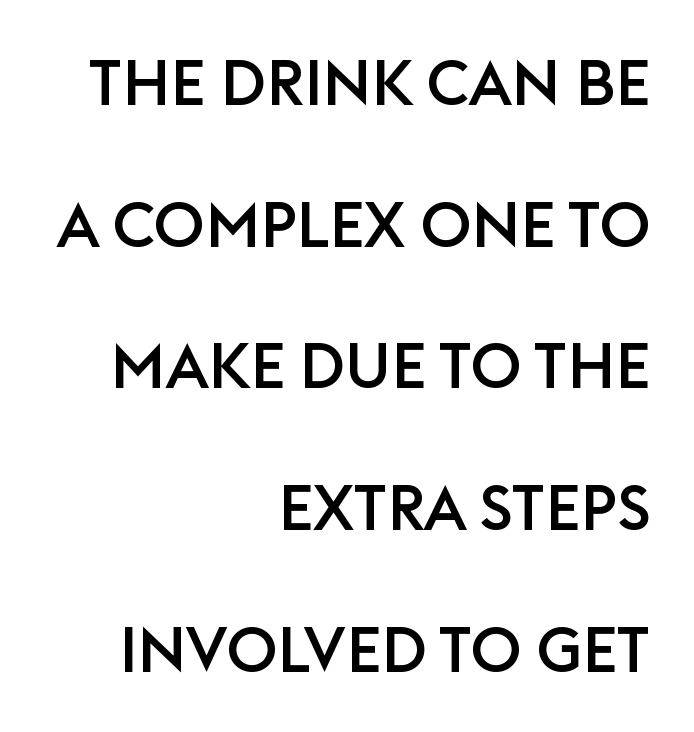
The image shows 63 px sans-serif type, upright; set right-aligned, loose line spacing (2.25x), normal letter spacing, not underlined; low stroke contrast and a large x-height.
